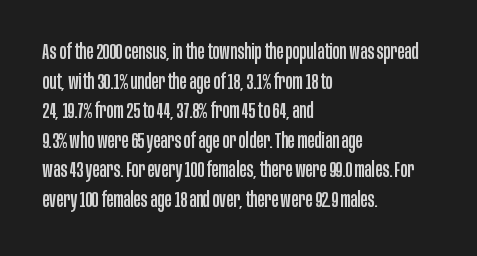
The image shows 21 px text type, upright; set left-aligned, normal line spacing (1.41x), normal letter spacing, not underlined.
